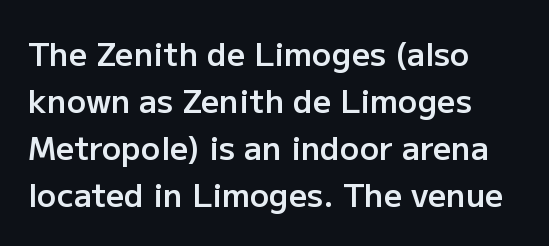
A typesetter would label this face a sans. A typesetter would call this proportional, since set widths differ per character. Every row of glyphs begins at an identical x-position on the left. A normal amount of white space separates one row of letters from the next. A roman cut, with each character standing at attention.
